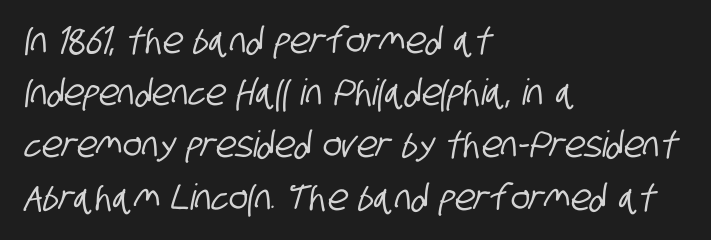
Q: Is the typeface a serif or a sans-serif typeface? A: Sans-serif.
Q: Is the text underlined? A: No.
Q: How is the paragraph aligned? A: Left-aligned.
Q: Is the spacing between letters normal or unusually wide? A: Normal.
Q: Is the spacing between lines tight, normal or loose? A: Normal.
Q: Width (condensed, normal, or wide)? A: Condensed.
Q: Stroke contrast? A: Low.
Q: x-height? A: Large.
Q: Monospaced? A: No.
